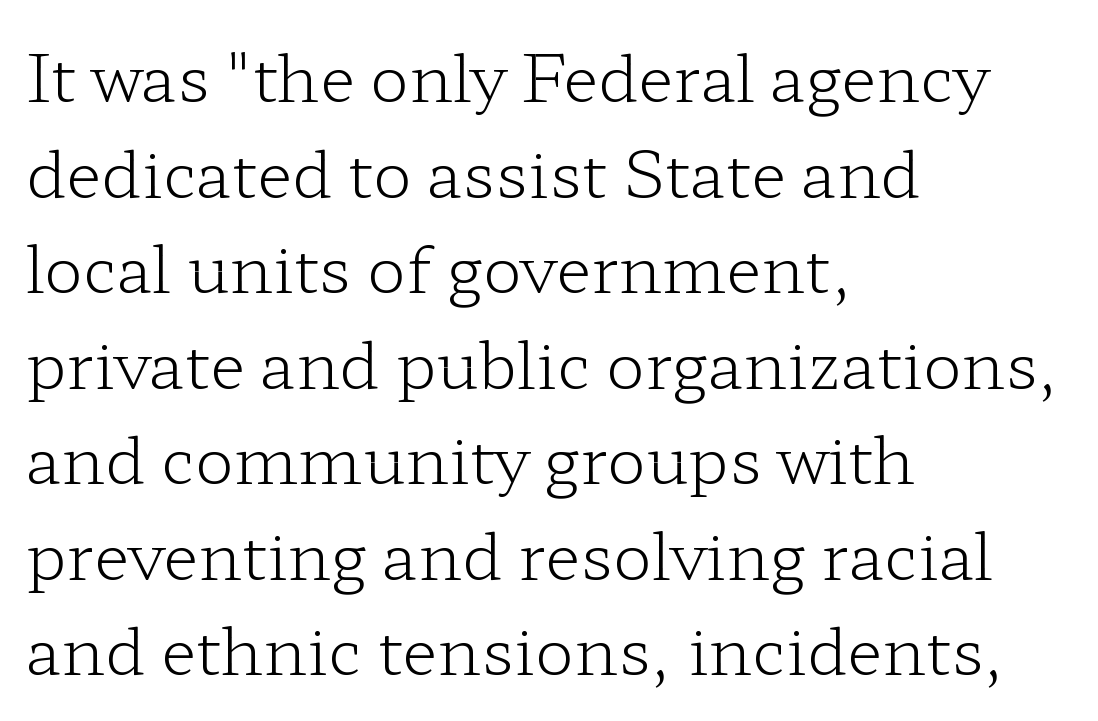
The image shows 65 px light, wide serif type, upright; set left-aligned, normal line spacing (1.47x), normal letter spacing, not underlined; low stroke contrast and a medium x-height.
